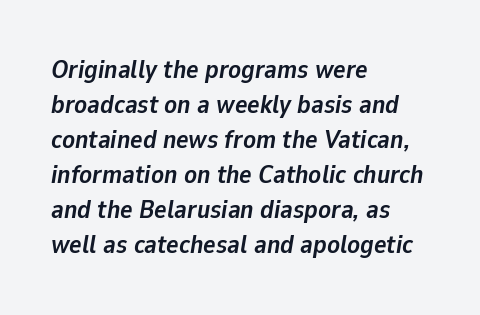
{"italic": "yes", "lean": "right", "slant_degrees": 9, "bold": "yes", "underline": "no", "align": "left", "line_spacing": "normal", "line_spacing_ratio": 1.35, "letter_spacing": "normal", "letter_spacing_em": 0.0, "glyph_px": 26}
